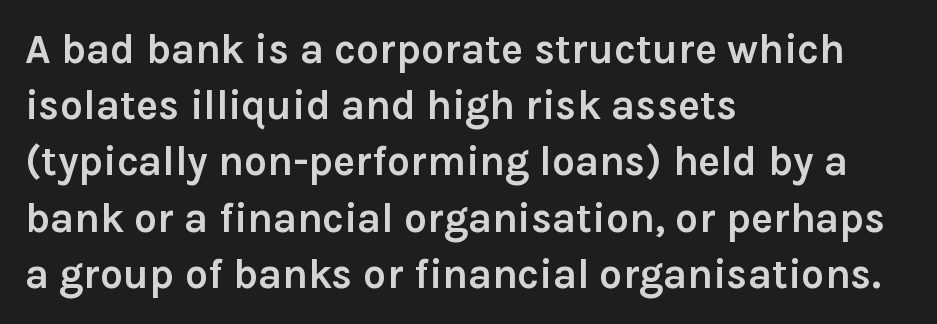
Posture: upright roman. Here the designer chose a conventional face with non-uniform glyph widths. The face used here has the dense, thick strokes of a bold. Rows of type keep a routine distance in the vertical direction. The lines in this sample share a left origin and differ only in where they stop. Any mark beneath the type? The region is blank.
